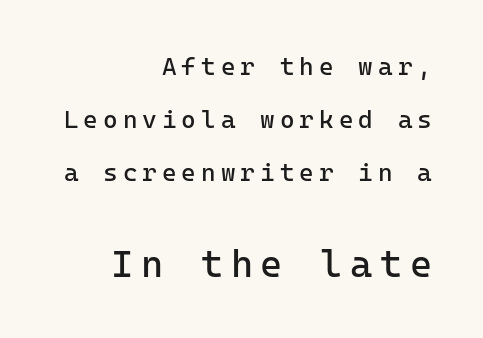
Q: Is the text bold? A: No.
Q: Is the text italic (slanted)? A: No, it is upright.
Q: Is the typeface a serif or a sans-serif typeface? A: Sans-serif.
Q: Is the text underlined? A: No.
Q: How is the paragraph aligned? A: Right-aligned.
Q: Is the spacing between letters normal or unusually wide? A: Unusually wide.
Q: Is the spacing between lines tight, normal or loose? A: Loose.
Q: Which block of text is set in a larger size, the first (top) or the second (bottom)? A: The second (bottom) one.
Q: Width (condensed, normal, or wide)? A: Normal.
Q: Stroke contrast? A: Low.
Q: x-height? A: Medium.
Q: Monospaced? A: Yes.
